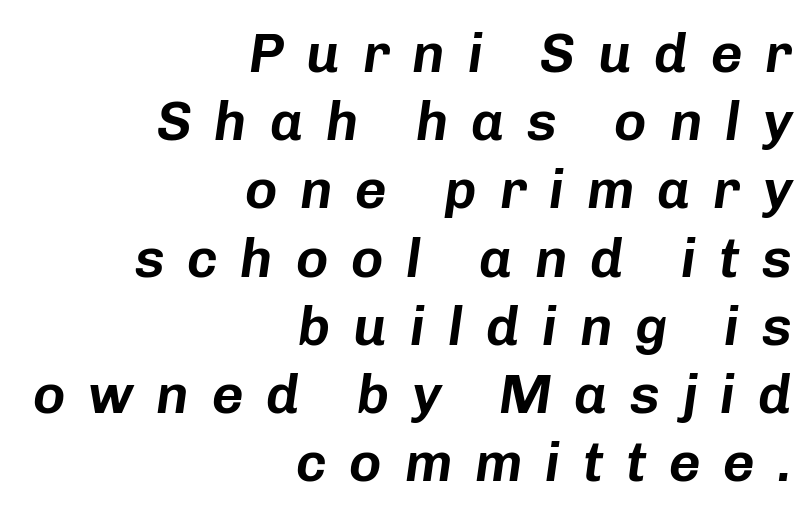
Looks like regular typesetting: each glyph gets only the width it needs. The type is letterspaced generously, with wide tracking. The space directly below the letters is spotless. This sample uses an oblique cut, with every glyph tilted off the vertical. Is the block centered? No — it sits flush against the right margin.
